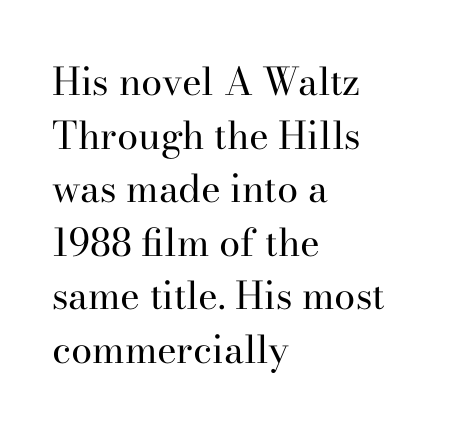
{"serif": "yes", "italic": "no", "bold": "no", "weight": "regular", "width": "normal", "stroke_contrast": "high", "x_height": "small", "monospaced": "no", "underline": "no", "align": "left", "line_spacing": "normal", "line_spacing_ratio": 1.41, "letter_spacing": "normal", "letter_spacing_em": 0.0, "glyph_px": 38}
